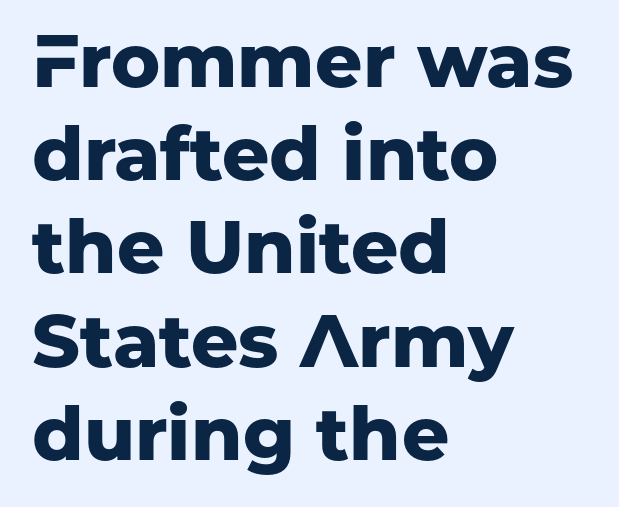
Q: Is the text bold? A: Yes.
Q: Is the text italic (slanted)? A: No, it is upright.
Q: Is the typeface a serif or a sans-serif typeface? A: Sans-serif.
Q: Is the text underlined? A: No.
Q: How is the paragraph aligned? A: Left-aligned.
Q: Is the spacing between letters normal or unusually wide? A: Normal.
Q: Is the spacing between lines tight, normal or loose? A: Normal.
Q: Width (condensed, normal, or wide)? A: Normal.
Q: Stroke contrast? A: Low.
Q: x-height? A: Medium.
Q: Monospaced? A: No.
